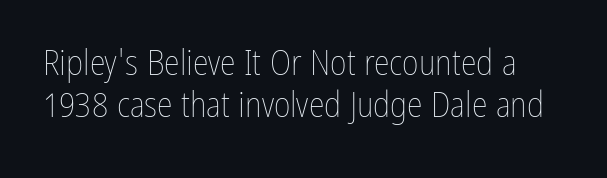
{"italic": "no", "bold": "no", "weight": "thin", "width": "condensed", "stroke_contrast": "low", "x_height": "medium", "monospaced": "no", "underline": "no", "line_spacing_ratio": 1.16, "letter_spacing": "normal", "letter_spacing_em": 0.0, "glyph_px": 36}
